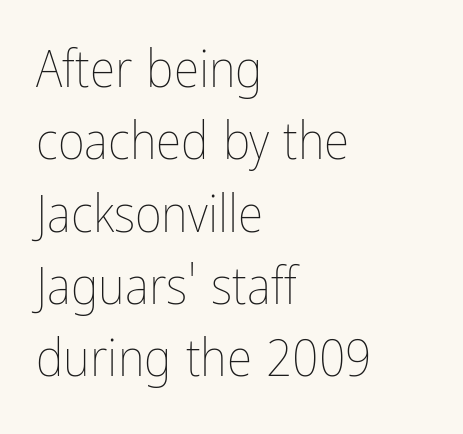
The image shows 52 px thin, condensed type, upright; set left-aligned, normal line spacing (1.39x), normal letter spacing, not underlined; low stroke contrast and a medium x-height.
